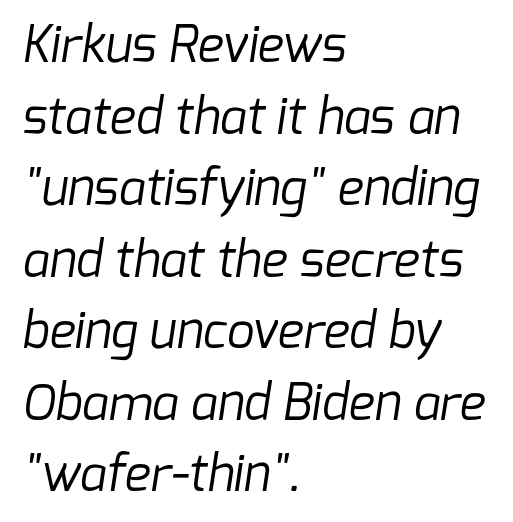
The image shows 49 px regular-weight sans-serif type; set left-aligned, normal line spacing (1.46x), normal letter spacing, not underlined; low stroke contrast and a medium x-height.
